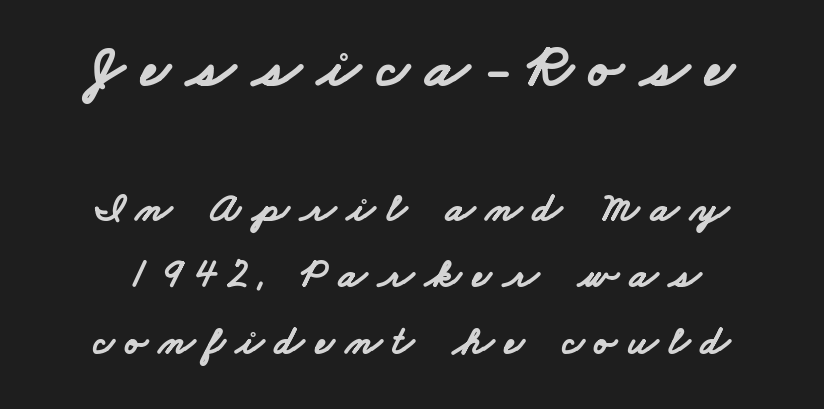
{"serif": "no", "bold": "yes", "weight": "bold", "width": "wide", "stroke_contrast": "low", "x_height": "small", "monospaced": "no", "underline": "no", "line_spacing": "normal", "line_spacing_ratio": 1.62, "letter_spacing": "wide", "letter_spacing_em": 0.28, "larger_block": "first", "size_ratio": 1.51, "glyph_px": 62}
